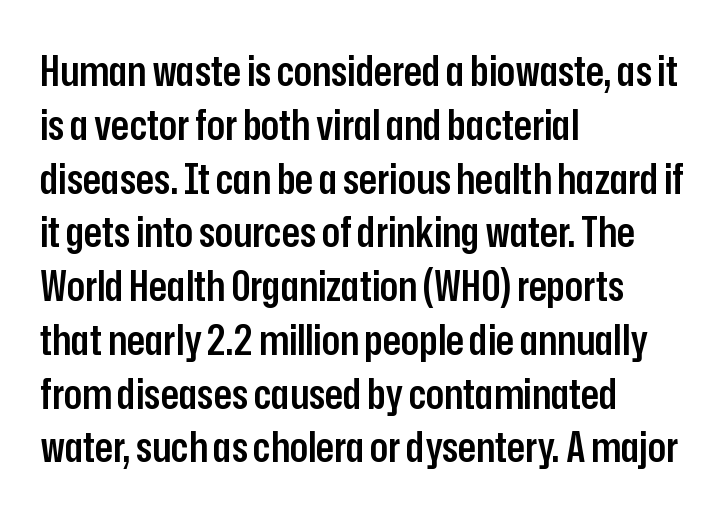
The image shows 42 px semibold, condensed sans-serif type, upright; set left-aligned, normal line spacing (1.28x), normal letter spacing, not underlined; low stroke contrast and a medium x-height.
